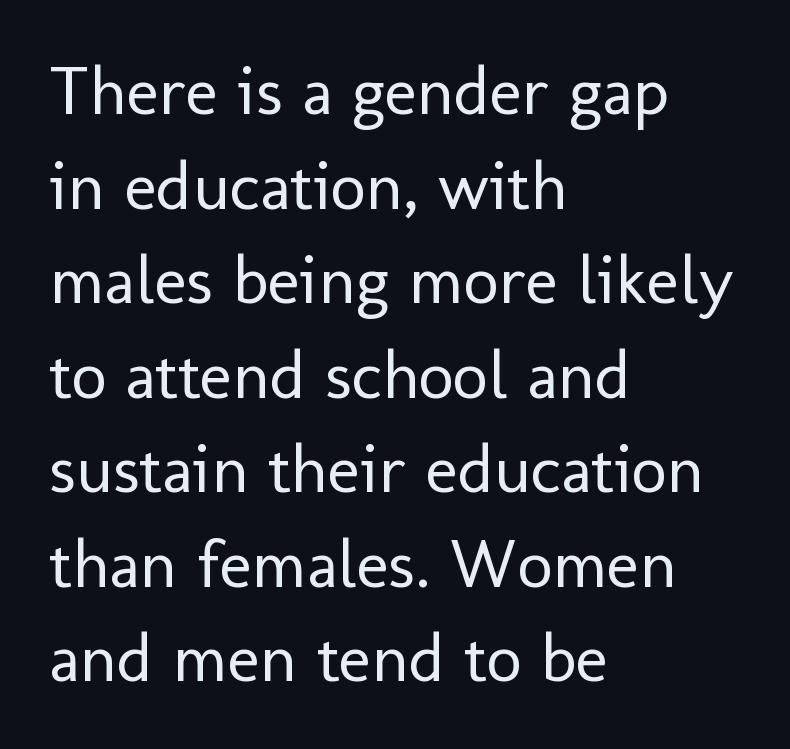
The image shows 69 px regular-weight sans-serif type, upright; set left-aligned, normal line spacing (1.37x), normal letter spacing, not underlined; low stroke contrast and a medium x-height.
